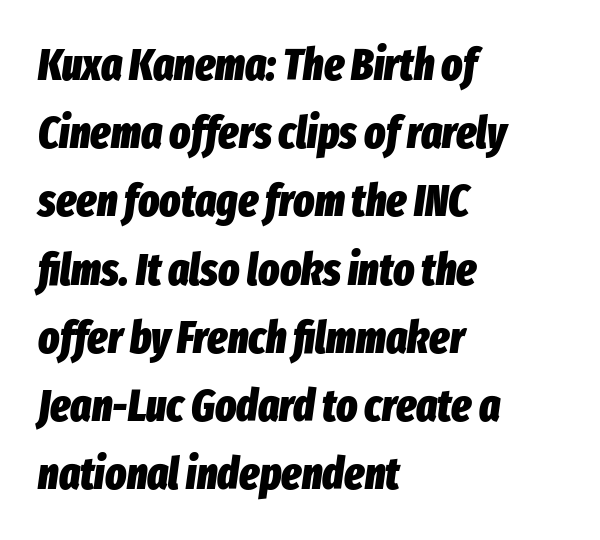
{"italic": "yes", "lean": "right", "slant_degrees": 8, "bold": "yes", "weight": "heavy", "width": "condensed", "stroke_contrast": "low", "x_height": "medium", "monospaced": "no", "underline": "no", "align": "left", "line_spacing": "normal", "line_spacing_ratio": 1.55, "letter_spacing": "normal", "letter_spacing_em": 0.0, "glyph_px": 44}
